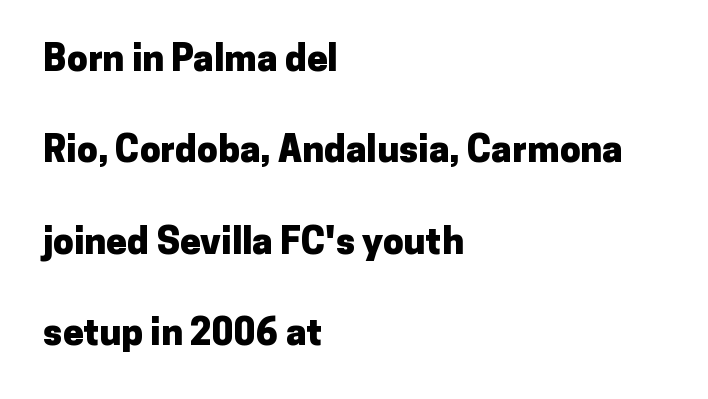
Summary of vertical rhythm: relaxed, with wide interline spacing. Notice how thick the strokes are: this is what a full bold looks like. Tracking value appears to be zero — textbook default spacing. Beneath every word, the page is bare. A sans-serif font was chosen for this passage.
